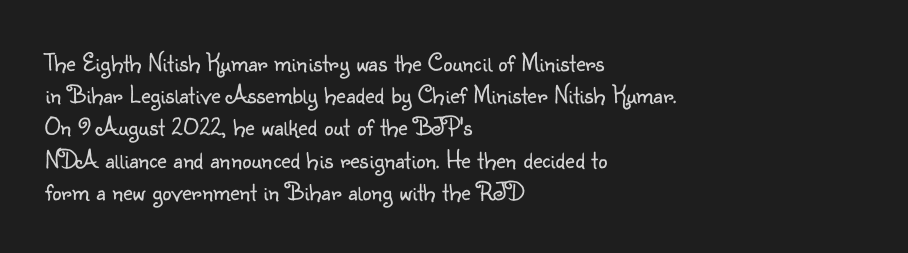
{"italic": "no", "bold": "no", "underline": "no", "align": "left", "line_spacing_ratio": 1.24, "letter_spacing": "normal", "letter_spacing_em": 0.0, "glyph_px": 26}
